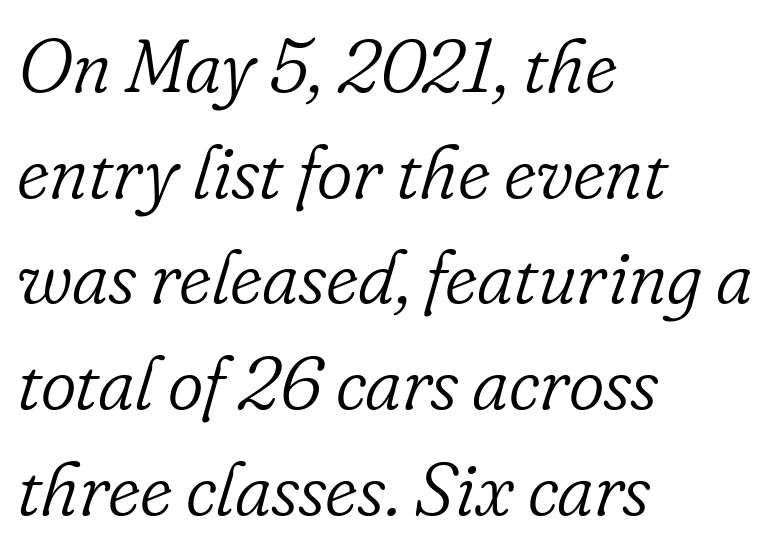
The image shows 76 px light serif type, italic (leaning right); set left-aligned, normal line spacing (1.39x), normal letter spacing, not underlined; low stroke contrast and a small x-height.
